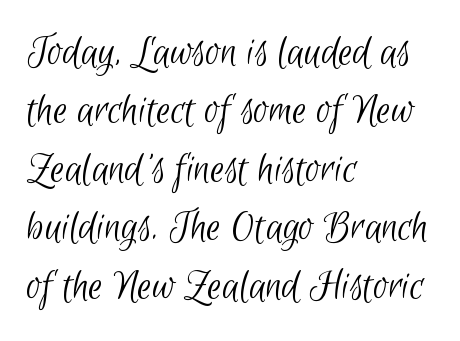
Q: Is the text bold? A: No.
Q: Is the typeface a serif or a sans-serif typeface? A: Sans-serif.
Q: Is the text underlined? A: No.
Q: How is the paragraph aligned? A: Left-aligned.
Q: Is the spacing between letters normal or unusually wide? A: Normal.
Q: Is the spacing between lines tight, normal or loose? A: Normal.
Q: Width (condensed, normal, or wide)? A: Condensed.
Q: Stroke contrast? A: Low.
Q: x-height? A: Small.
Q: Monospaced? A: No.
